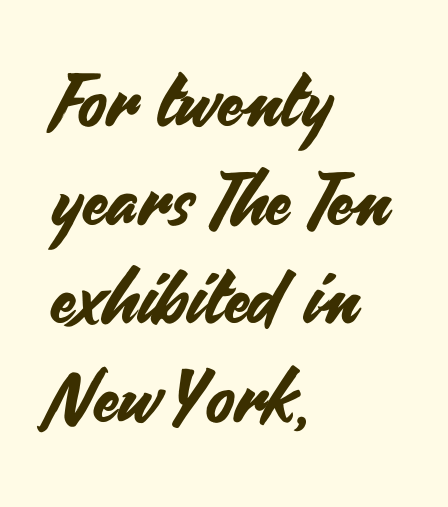
The image shows 73 px sans-serif type; set left-aligned, normal line spacing (1.35x), normal letter spacing, not underlined; medium stroke contrast and a small x-height.
